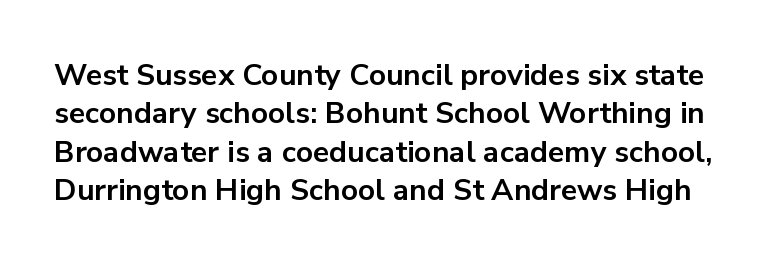
{"serif": "no", "italic": "no", "bold": "yes", "weight": "bold", "width": "normal", "stroke_contrast": "low", "x_height": "medium", "monospaced": "no", "underline": "no", "line_spacing": "normal", "line_spacing_ratio": 1.28, "letter_spacing": "normal", "letter_spacing_em": 0.0, "glyph_px": 30}
